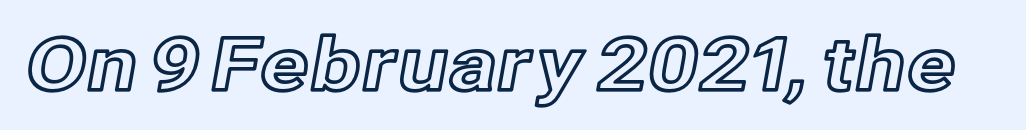
The rendering uses natural spacing where letterforms have individual widths. Descender tails drop into unmarked territory. Honestly, the letter spacing is just normal — you wouldn't notice it.
